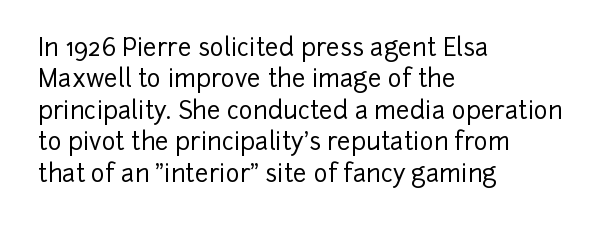
The image shows 24 px text type, upright; set left-aligned, normal line spacing (1.31x), normal letter spacing, not underlined.
